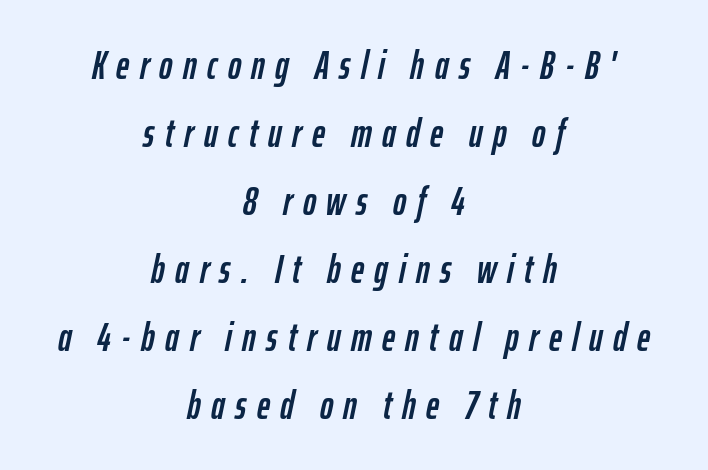
{"italic": "yes", "lean": "right", "slant_degrees": 12, "width": "condensed", "stroke_contrast": "low", "x_height": "medium", "monospaced": "no", "underline": "no", "align": "center", "line_spacing": "normal", "line_spacing_ratio": 1.7, "letter_spacing": "wide", "letter_spacing_em": 0.26, "glyph_px": 40}
